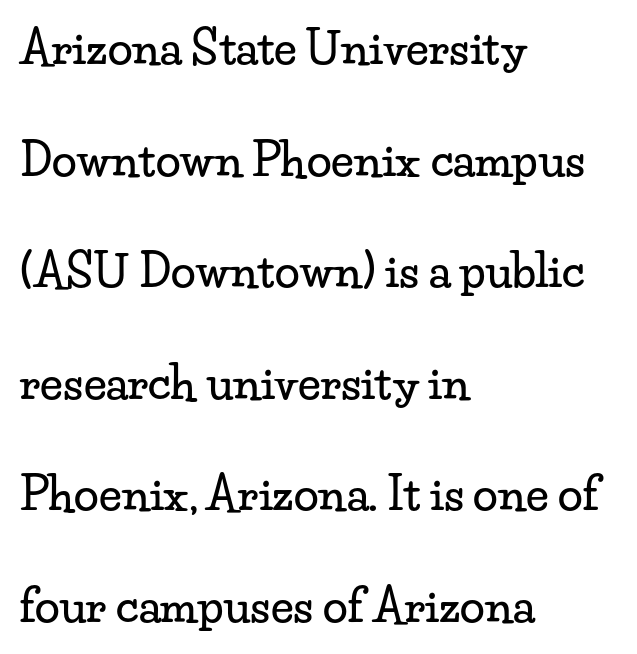
Q: Is the text italic (slanted)? A: No, it is upright.
Q: Is the typeface a serif or a sans-serif typeface? A: Serif.
Q: Is the text underlined? A: No.
Q: How is the paragraph aligned? A: Left-aligned.
Q: Is the spacing between letters normal or unusually wide? A: Normal.
Q: Is the spacing between lines tight, normal or loose? A: Loose.
Q: Width (condensed, normal, or wide)? A: Wide.
Q: Stroke contrast? A: Low.
Q: x-height? A: Small.
Q: Monospaced? A: No.
